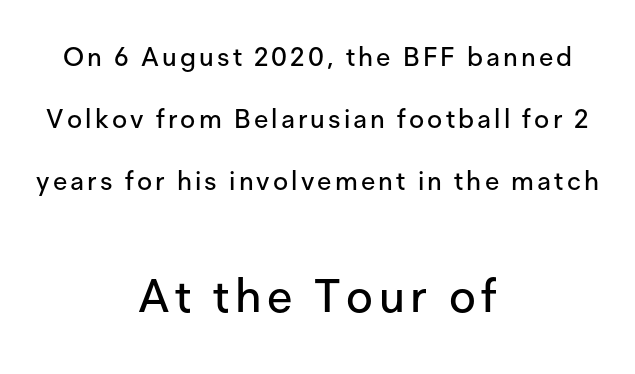
{"serif": "no", "italic": "no", "width": "normal", "stroke_contrast": "low", "x_height": "medium", "monospaced": "no", "underline": "no", "align": "center", "line_spacing": "loose", "line_spacing_ratio": 2.39, "larger_block": "second", "size_ratio": 1.77, "glyph_px": 46}
